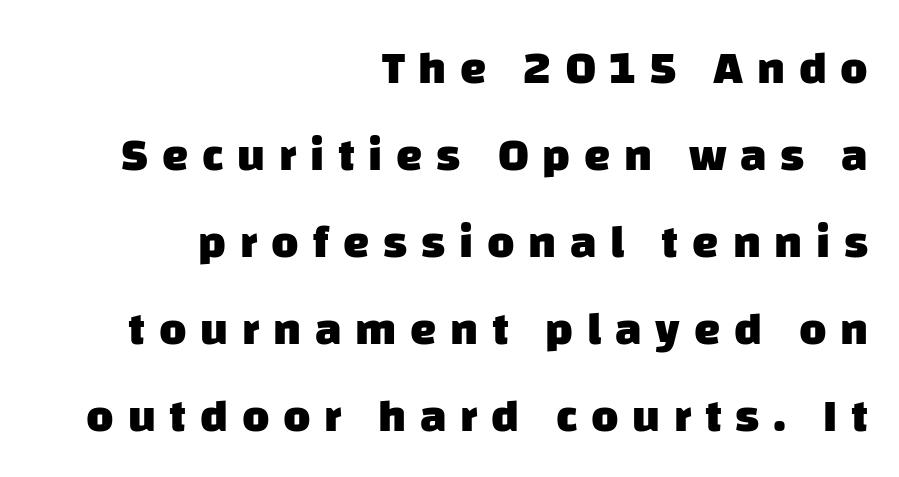
Q: Is the text bold? A: Yes.
Q: Is the typeface a serif or a sans-serif typeface? A: Sans-serif.
Q: Is the text underlined? A: No.
Q: How is the paragraph aligned? A: Right-aligned.
Q: Is the spacing between letters normal or unusually wide? A: Unusually wide.
Q: Width (condensed, normal, or wide)? A: Normal.
Q: Stroke contrast? A: Low.
Q: x-height? A: Large.
Q: Monospaced? A: No.
